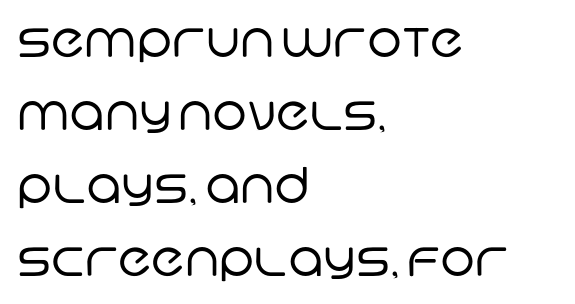
Q: Is the text bold? A: No.
Q: Is the typeface a serif or a sans-serif typeface? A: Sans-serif.
Q: Is the text underlined? A: No.
Q: How is the paragraph aligned? A: Left-aligned.
Q: Is the spacing between letters normal or unusually wide? A: Normal.
Q: Is the spacing between lines tight, normal or loose? A: Normal.
Q: Width (condensed, normal, or wide)? A: Normal.
Q: Stroke contrast? A: Low.
Q: x-height? A: Large.
Q: Monospaced? A: No.
